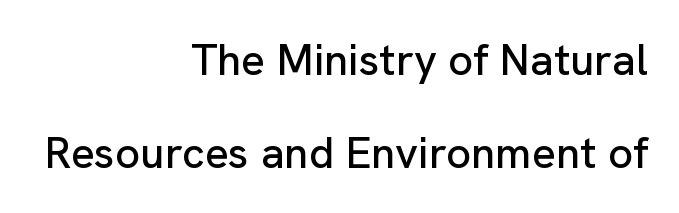
The image shows 44 px sans-serif type, upright; set right-aligned, loose line spacing (2.11x), normal letter spacing, not underlined; low stroke contrast and a medium x-height.
